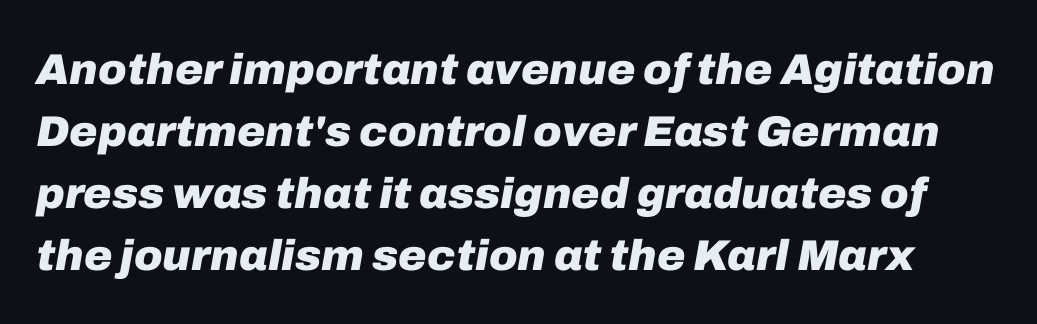
The image shows 43 px heavy type, italic (leaning right); set normal line spacing (1.44x), normal letter spacing, not underlined; low stroke contrast and a medium x-height.
